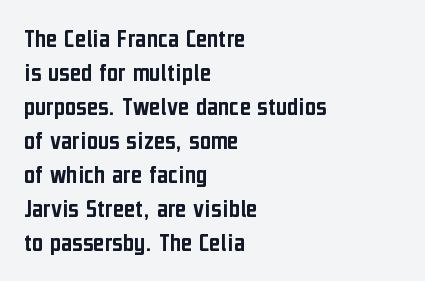
{"italic": "no", "underline": "no", "align": "left", "line_spacing": "normal", "line_spacing_ratio": 1.26, "letter_spacing": "normal", "letter_spacing_em": 0.0, "glyph_px": 27}
